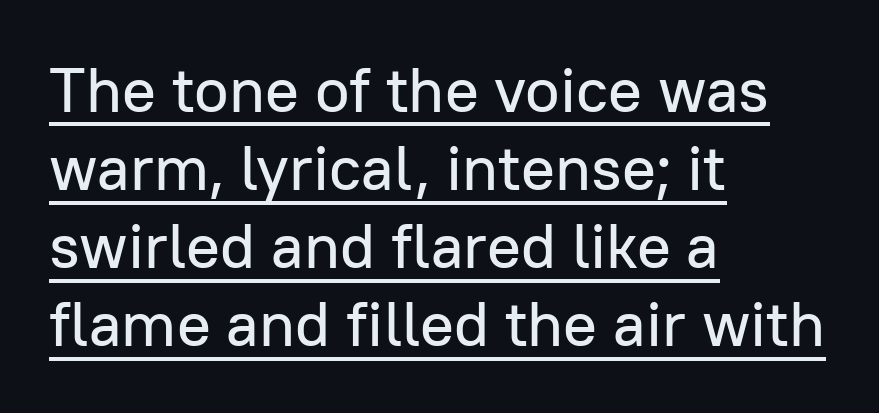
The image shows 63 px sans-serif type, upright; set left-aligned, line spacing 1.24x, normal letter spacing, underlined; low stroke contrast and a medium x-height.
